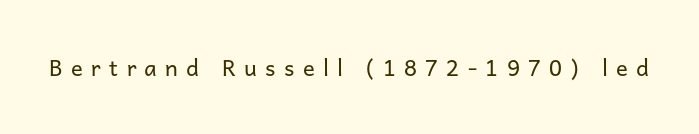
Q: Is the text bold? A: No.
Q: Is the text italic (slanted)? A: No, it is upright.
Q: Is the text underlined? A: No.
Q: Is the spacing between letters normal or unusually wide? A: Unusually wide.
